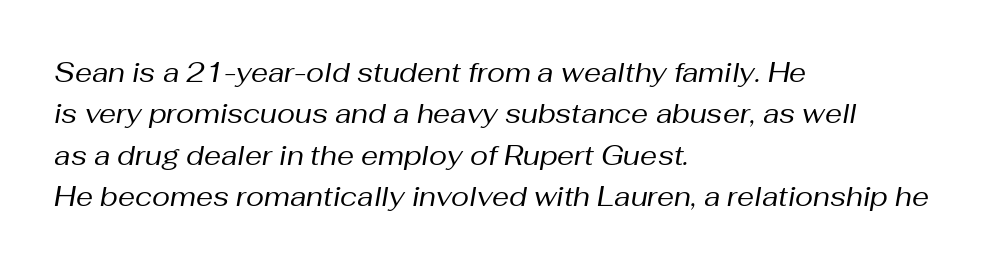
{"italic": "yes", "lean": "right", "slant_degrees": 10, "bold": "no", "underline": "no", "align": "left", "line_spacing": "normal", "line_spacing_ratio": 1.53, "letter_spacing": "normal", "letter_spacing_em": 0.0, "glyph_px": 27}
